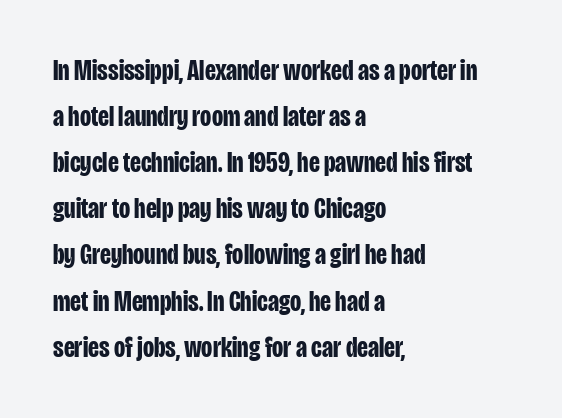
Q: Is the text bold? A: Yes.
Q: Is the text italic (slanted)? A: No, it is upright.
Q: Is the typeface a serif or a sans-serif typeface? A: Sans-serif.
Q: Is the text underlined? A: No.
Q: How is the paragraph aligned? A: Left-aligned.
Q: Is the spacing between letters normal or unusually wide? A: Normal.
Q: Is the spacing between lines tight, normal or loose? A: Normal.
Q: Width (condensed, normal, or wide)? A: Condensed.
Q: Stroke contrast? A: Low.
Q: x-height? A: Large.
Q: Monospaced? A: No.
